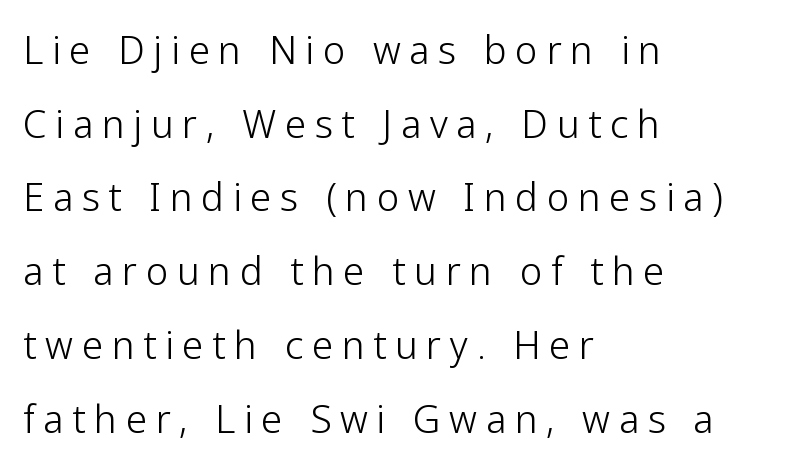
Q: Is the text bold? A: No.
Q: Is the text italic (slanted)? A: No, it is upright.
Q: Is the typeface a serif or a sans-serif typeface? A: Sans-serif.
Q: Is the text underlined? A: No.
Q: How is the paragraph aligned? A: Left-aligned.
Q: Is the spacing between letters normal or unusually wide? A: Unusually wide.
Q: Is the spacing between lines tight, normal or loose? A: Loose.
Q: Width (condensed, normal, or wide)? A: Normal.
Q: Stroke contrast? A: Low.
Q: x-height? A: Medium.
Q: Monospaced? A: No.
